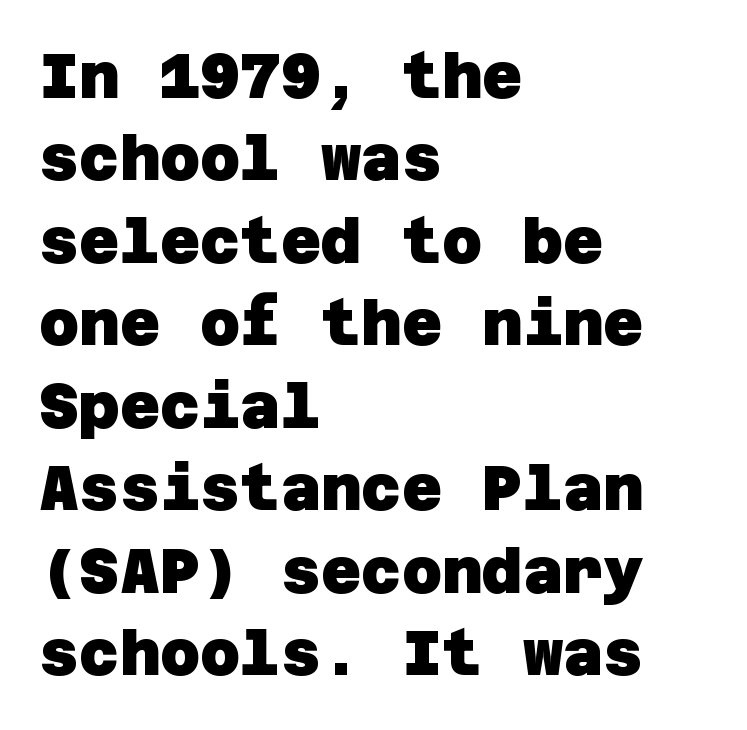
Only glyphs here, with clear space below each row. The typesetting leans heavy: a genuine bold. Inter-character spacing is left at the font's built-in metrics. Horizontal alignment here is leftward, the default for most running prose. The font family rendered here belongs to the sans-serif group.
